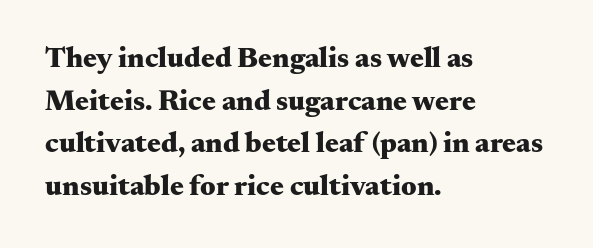
{"serif": "yes", "italic": "no", "bold": "yes", "weight": "heavy", "width": "wide", "stroke_contrast": "medium", "x_height": "small", "monospaced": "no", "underline": "no", "align": "left", "line_spacing": "normal", "line_spacing_ratio": 1.47, "letter_spacing": "normal", "letter_spacing_em": 0.0, "glyph_px": 29}
